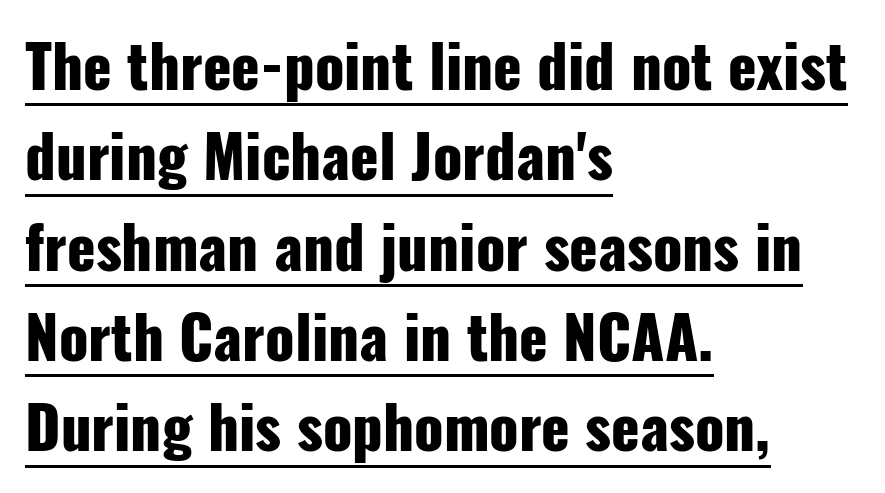
Q: Is the text bold? A: Yes.
Q: Is the text italic (slanted)? A: No, it is upright.
Q: Is the typeface a serif or a sans-serif typeface? A: Sans-serif.
Q: Is the text underlined? A: Yes.
Q: How is the paragraph aligned? A: Left-aligned.
Q: Is the spacing between letters normal or unusually wide? A: Normal.
Q: Is the spacing between lines tight, normal or loose? A: Normal.
Q: Width (condensed, normal, or wide)? A: Condensed.
Q: Stroke contrast? A: Low.
Q: x-height? A: Medium.
Q: Monospaced? A: No.
